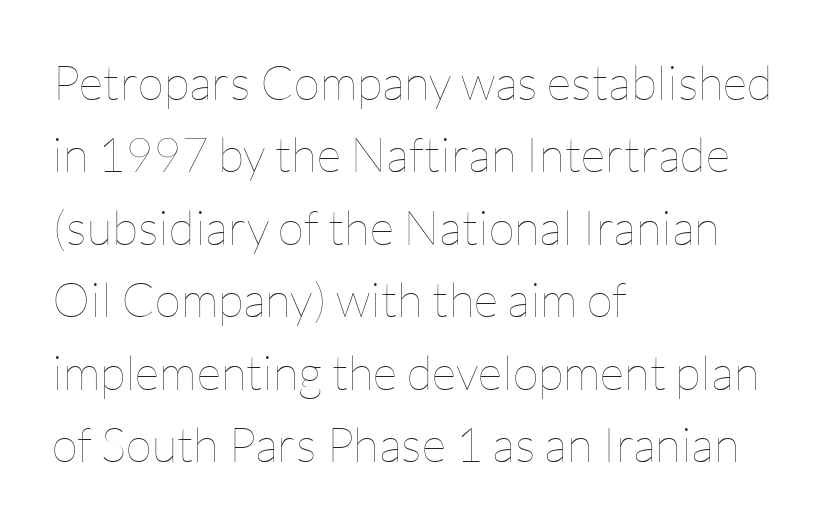
The image shows 48 px thin type, upright; set left-aligned, normal line spacing (1.51x), normal letter spacing, not underlined; low stroke contrast and a medium x-height.
